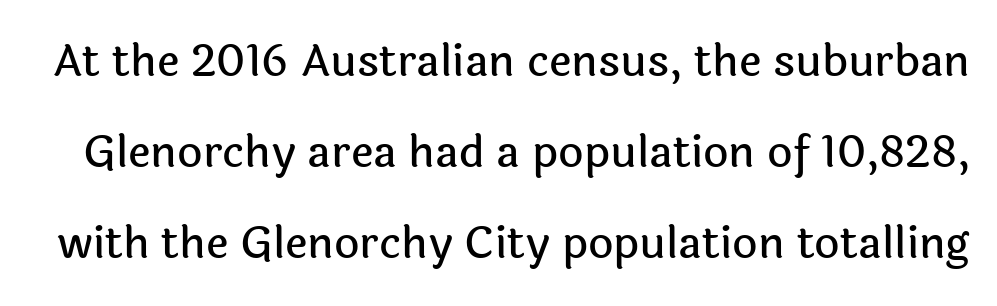
{"serif": "no", "italic": "no", "width": "normal", "x_height": "medium", "monospaced": "no", "underline": "no", "line_spacing": "loose", "line_spacing_ratio": 2.07, "letter_spacing": "normal", "letter_spacing_em": 0.0, "glyph_px": 44}
